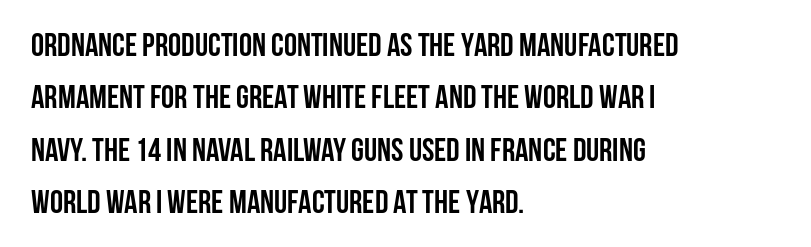
Q: Is the text bold? A: Yes.
Q: Is the text italic (slanted)? A: No, it is upright.
Q: Is the typeface a serif or a sans-serif typeface? A: Sans-serif.
Q: Is the text underlined? A: No.
Q: How is the paragraph aligned? A: Left-aligned.
Q: Is the spacing between letters normal or unusually wide? A: Normal.
Q: Is the spacing between lines tight, normal or loose? A: Normal.
Q: Width (condensed, normal, or wide)? A: Condensed.
Q: Stroke contrast? A: Low.
Q: x-height? A: Large.
Q: Monospaced? A: No.
